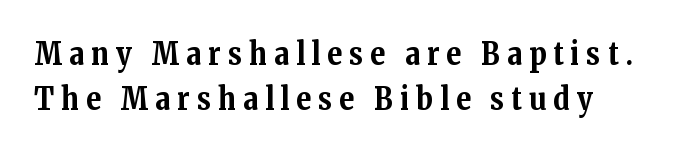
Q: Is the text bold? A: Yes.
Q: Is the text italic (slanted)? A: No, it is upright.
Q: Is the typeface a serif or a sans-serif typeface? A: Serif.
Q: Is the text underlined? A: No.
Q: How is the paragraph aligned? A: Left-aligned.
Q: Is the spacing between letters normal or unusually wide? A: Unusually wide.
Q: Is the spacing between lines tight, normal or loose? A: Normal.
Q: Width (condensed, normal, or wide)? A: Normal.
Q: Stroke contrast? A: Medium.
Q: x-height? A: Medium.
Q: Monospaced? A: No.
